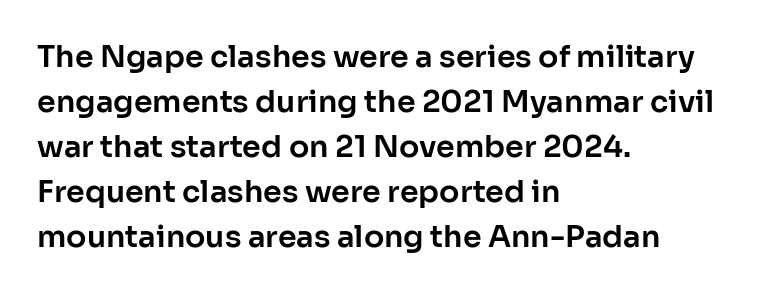
{"serif": "no", "italic": "no", "width": "normal", "stroke_contrast": "low", "x_height": "medium", "monospaced": "no", "underline": "no", "align": "left", "line_spacing": "normal", "line_spacing_ratio": 1.5, "letter_spacing": "normal", "letter_spacing_em": 0.0, "glyph_px": 30}
